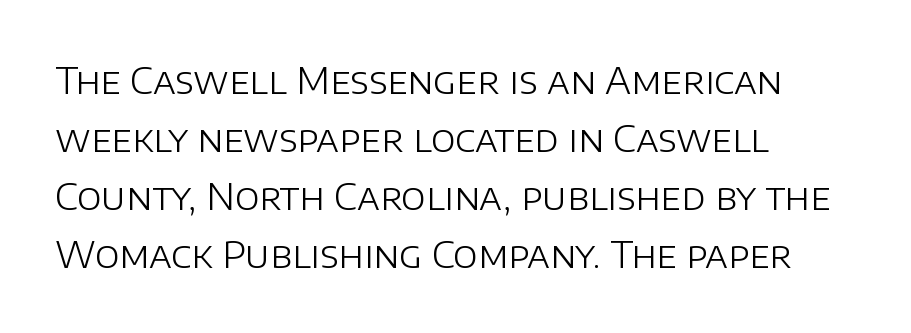
The image shows 37 px light sans-serif type, upright; set left-aligned, normal line spacing (1.57x), normal letter spacing, not underlined; low stroke contrast and a large x-height.
